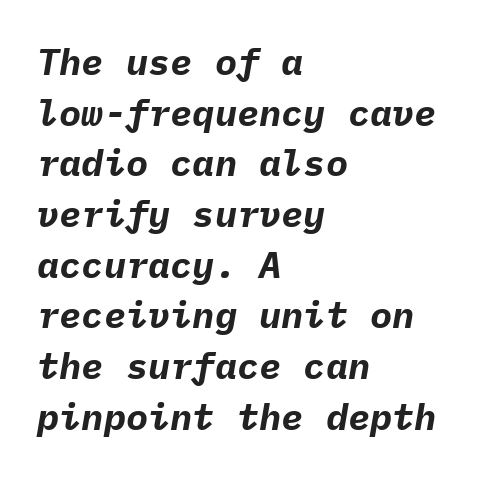
Rule under the text: the space is simply empty. The face used here is monospaced, like something from a code editor. There's an unmistakable incline to the writing here. The compositor pushed each line to the left boundary. Default kerning and tracking; the words read as compact shapes. If you measured baseline to baseline, you'd find a middling distance.
